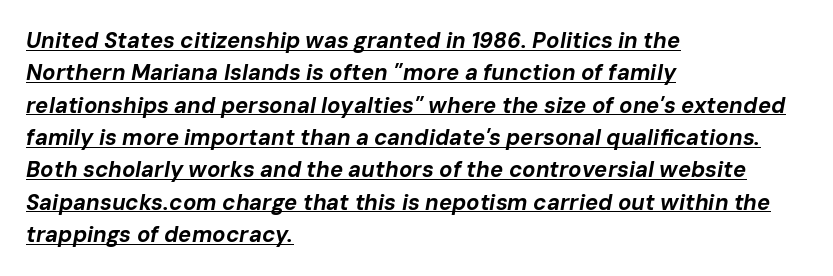
Where is the straight margin? On the left. This sample carries an underscore along the baseline area. Heavy, bold letterforms. The face used here has a pronounced slope to its letters. Quick note: interline space is typical. The letterforms sit shoulder to shoulder at normal distance.
